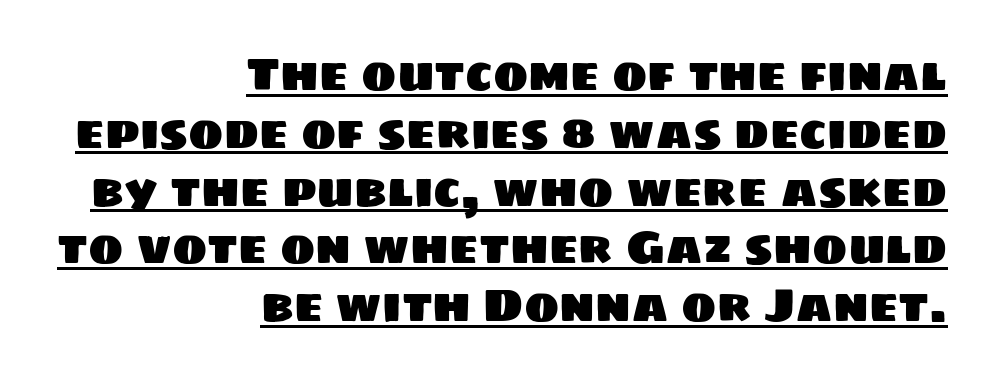
{"serif": "no", "width": "normal", "stroke_contrast": "low", "x_height": "large", "monospaced": "no", "underline": "yes", "align": "right", "line_spacing_ratio": 1.23, "letter_spacing": "normal", "letter_spacing_em": 0.0, "glyph_px": 47}
